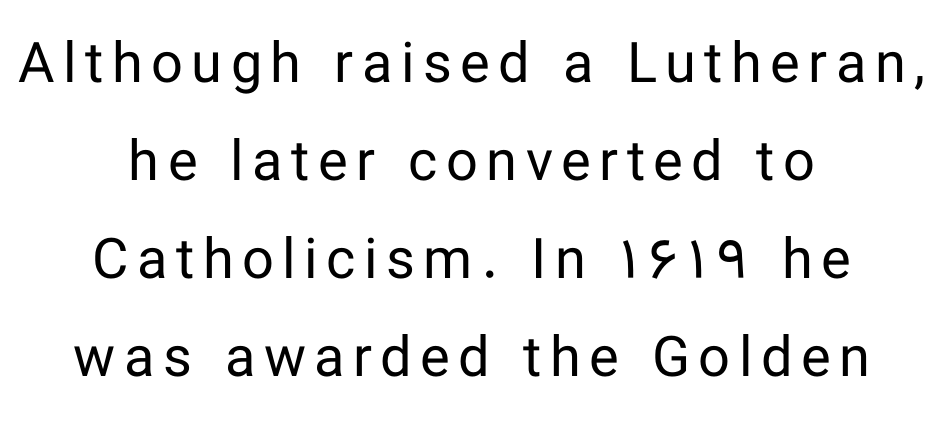
The image shows 56 px regular-weight sans-serif type, upright; set centered, line spacing 1.75x, not underlined; low stroke contrast and a medium x-height.
